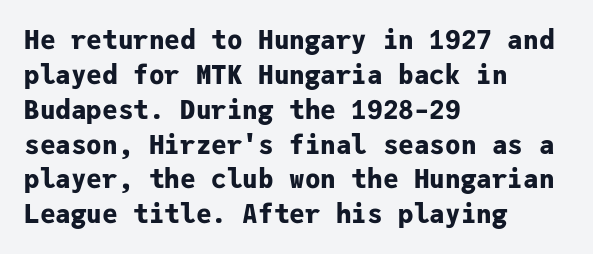
{"italic": "no", "bold": "yes", "underline": "no", "align": "left", "line_spacing": "normal", "line_spacing_ratio": 1.34, "letter_spacing": "normal", "letter_spacing_em": 0.0, "glyph_px": 26}
